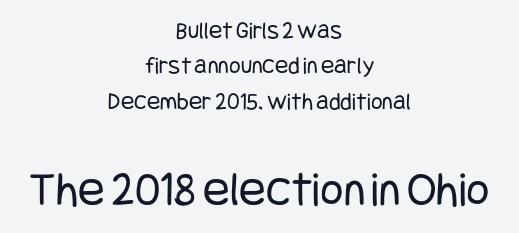
Q: Is the text bold? A: No.
Q: Is the text italic (slanted)? A: No, it is upright.
Q: Is the typeface a serif or a sans-serif typeface? A: Sans-serif.
Q: Is the text underlined? A: No.
Q: How is the paragraph aligned? A: Centered.
Q: Is the spacing between letters normal or unusually wide? A: Normal.
Q: Is the spacing between lines tight, normal or loose? A: Normal.
Q: Which block of text is set in a larger size, the first (top) or the second (bottom)? A: The second (bottom) one.
Q: Width (condensed, normal, or wide)? A: Condensed.
Q: Stroke contrast? A: Low.
Q: x-height? A: Large.
